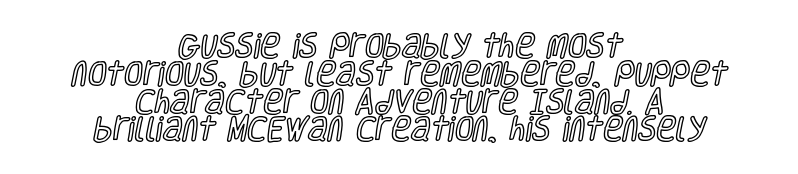
There is no visible air inserted between adjacent glyphs. Cramped leading. The passage shown is not underscored anywhere.
